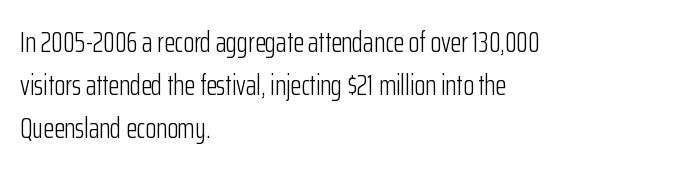
{"serif": "no", "italic": "no", "bold": "no", "weight": "light", "width": "condensed", "stroke_contrast": "low", "x_height": "medium", "monospaced": "no", "underline": "no", "align": "left", "line_spacing": "normal", "line_spacing_ratio": 1.53, "letter_spacing": "normal", "letter_spacing_em": 0.0, "glyph_px": 28}
